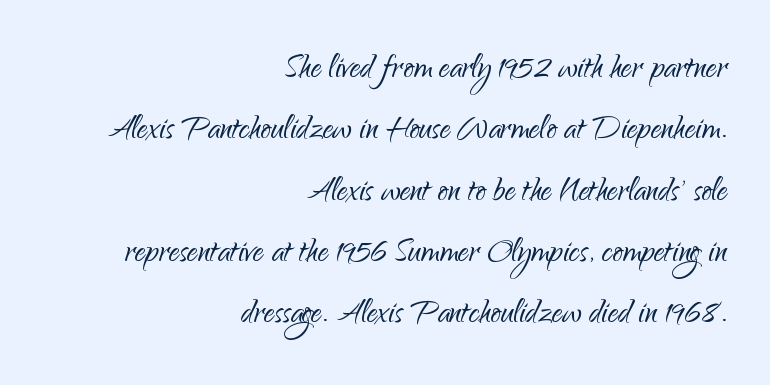
{"serif": "no", "bold": "no", "weight": "light", "width": "normal", "stroke_contrast": "low", "x_height": "small", "monospaced": "no", "underline": "no", "align": "right", "line_spacing": "normal", "line_spacing_ratio": 1.46, "letter_spacing": "normal", "letter_spacing_em": 0.0, "glyph_px": 42}
